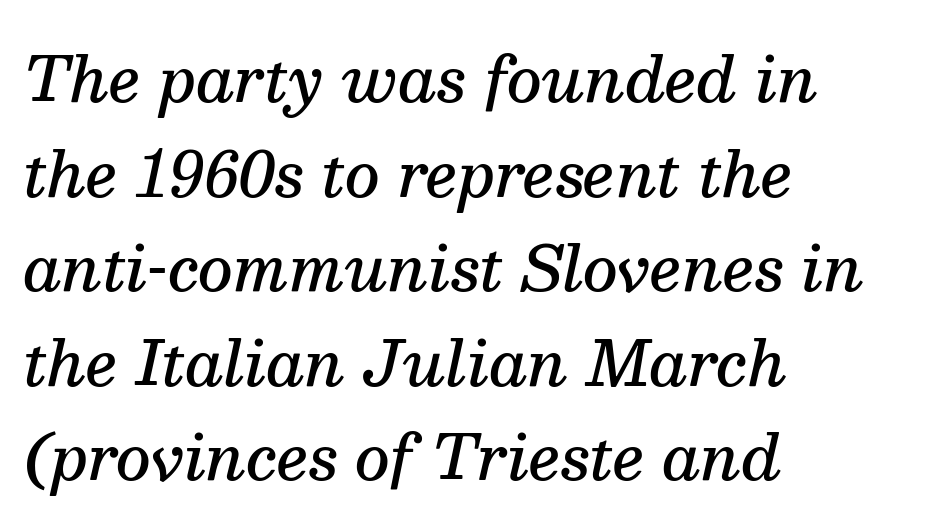
{"serif": "yes", "italic": "yes", "lean": "right", "slant_degrees": 13, "bold": "semi", "weight": "semibold", "width": "normal", "stroke_contrast": "medium", "x_height": "medium", "monospaced": "no", "underline": "no", "align": "left", "line_spacing": "normal", "line_spacing_ratio": 1.55, "letter_spacing": "normal", "letter_spacing_em": 0.0, "glyph_px": 61}
